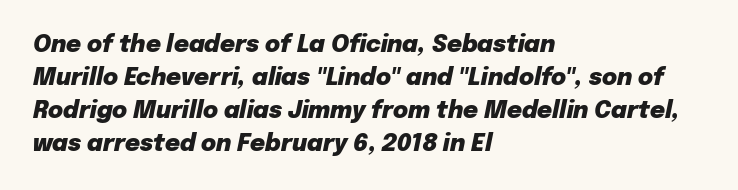
The image shows 23 px bold type, italic (leaning right); set left-aligned, normal line spacing (1.43x), normal letter spacing, not underlined.
